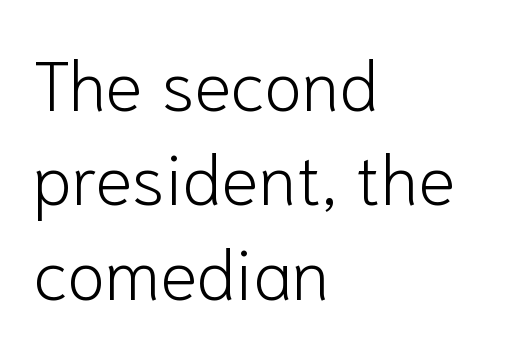
The image shows 70 px light sans-serif type, upright; set left-aligned, normal line spacing (1.35x), normal letter spacing, not underlined; low stroke contrast and a medium x-height.
